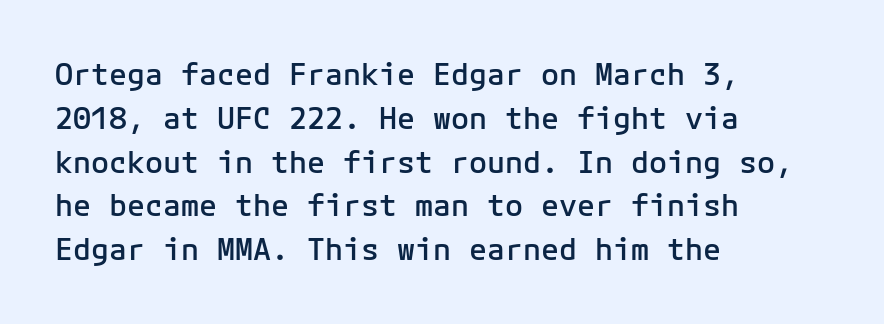
Reading down the column, the eye jumps a familiar distance to each next line. Unmarked baselines from the first word to the last. Is this a sans? Yes — the strokes have no serifs. The passage shown is typed in a monospace face where columns stay perfectly aligned. Summary of weight: moderately heavy, a semibold.
